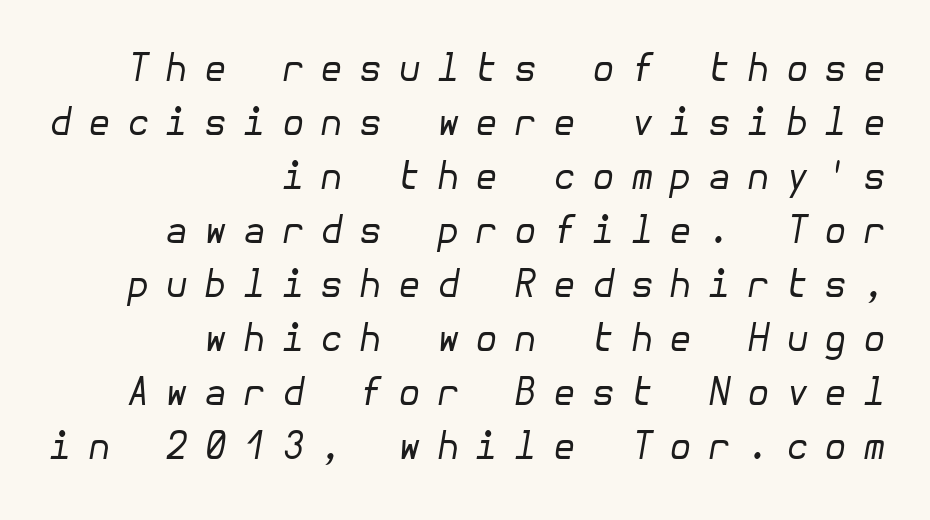
The baseline area is clear. The passage shown stacks its lines at a standard gap. Alignment: flush right. This sample uses expanded letter spacing, leaving extra air between glyphs. The rendering applies a slant to the glyphs. This reads as an unemphasized weight, regular at the heaviest.
